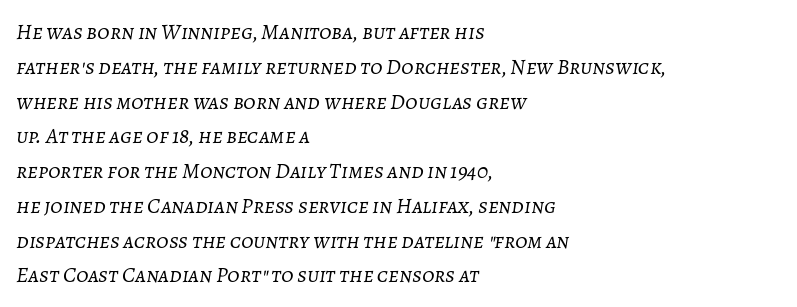
Q: Is the text bold? A: No.
Q: Is the text italic (slanted)? A: Yes, it leans right by about 7 degrees.
Q: Is the text underlined? A: No.
Q: How is the paragraph aligned? A: Left-aligned.
Q: Is the spacing between letters normal or unusually wide? A: Normal.
Q: Is the spacing between lines tight, normal or loose? A: Normal.
